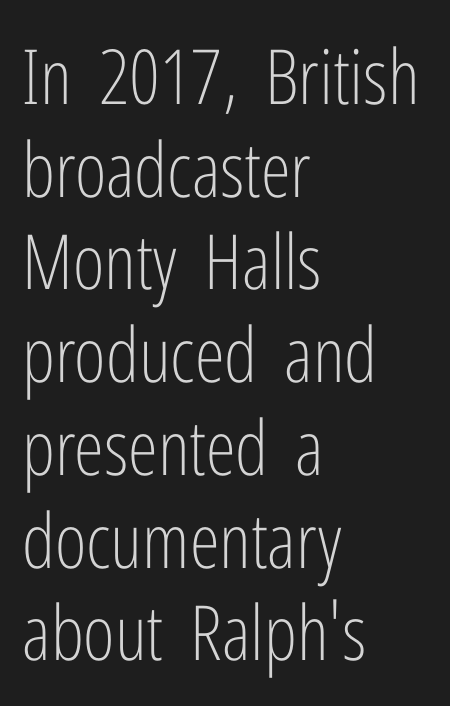
The image shows 76 px light, condensed sans-serif type, upright; set left-aligned, line spacing 1.22x, normal letter spacing, not underlined; low stroke contrast and a medium x-height.
